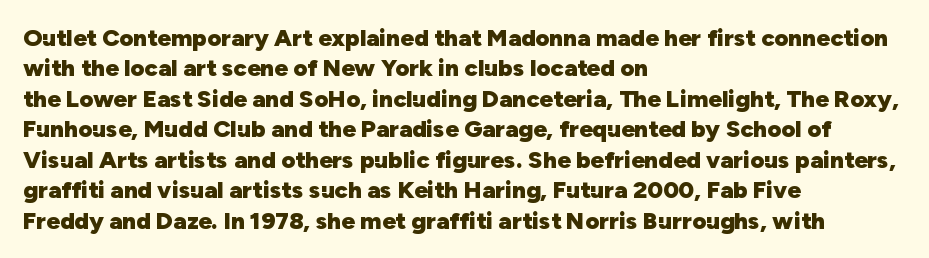
The glyphs are unaccompanied by any horizontal stroke below them. The leading is moderate, giving the passage an even texture. Left-aligned paragraph, ragged on the right. A full-strength bold gives these letters their thick strokes. This sample uses an upright cut, with every glyph sitting square on the baseline.
